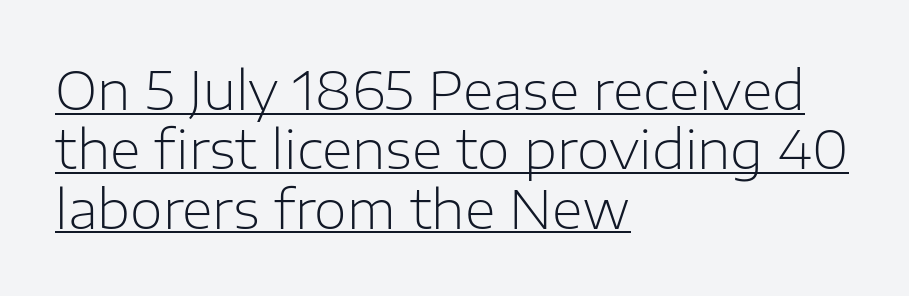
{"serif": "no", "italic": "no", "bold": "no", "weight": "light", "width": "normal", "stroke_contrast": "low", "x_height": "medium", "monospaced": "no", "underline": "yes", "align": "left", "line_spacing": "tight", "line_spacing_ratio": 1.12, "letter_spacing": "normal", "letter_spacing_em": 0.0, "glyph_px": 53}
